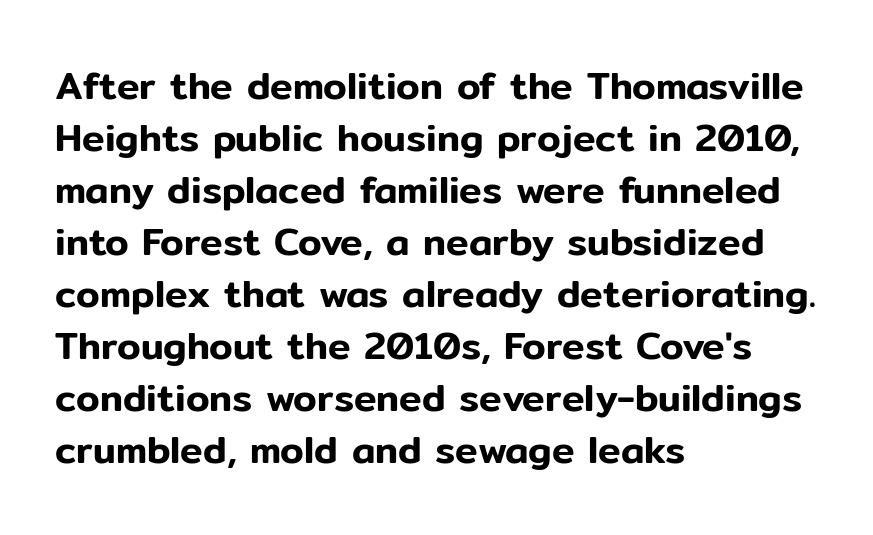
The image shows 38 px sans-serif type, upright; set left-aligned, normal line spacing (1.37x), normal letter spacing, not underlined; low stroke contrast and a medium x-height.
